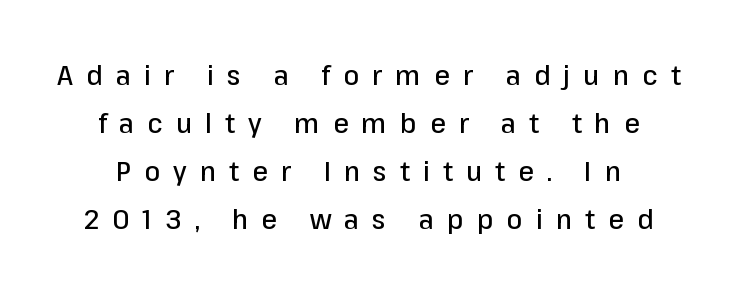
Words float on clear page, feet unadorned. Varying glyph widths throughout — classic text-font behaviour. Examine the stroke ends and you'll find no serifs. The type is letterspaced generously, with wide tracking. When letters stand straight like this, we call the style roman or upright.
